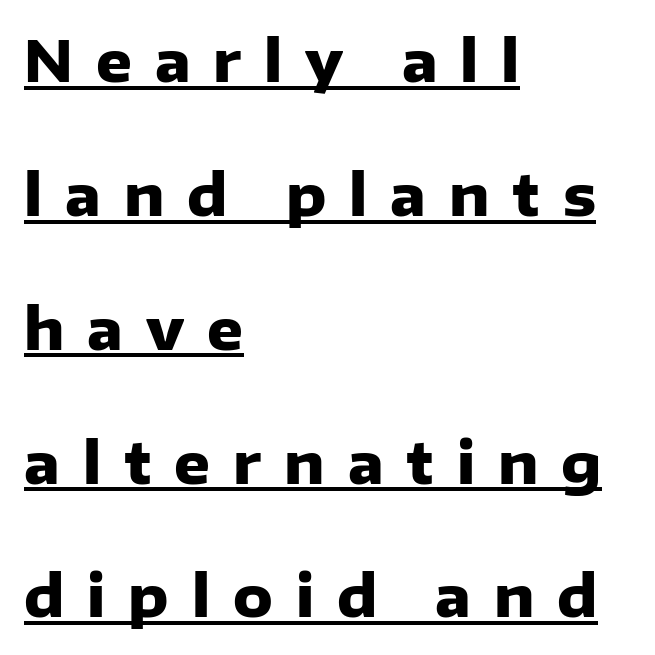
The image shows 56 px heavy sans-serif type, upright; set left-aligned, loose line spacing (2.39x), unusually wide letter spacing (+0.41 em), underlined; low stroke contrast and a medium x-height.
